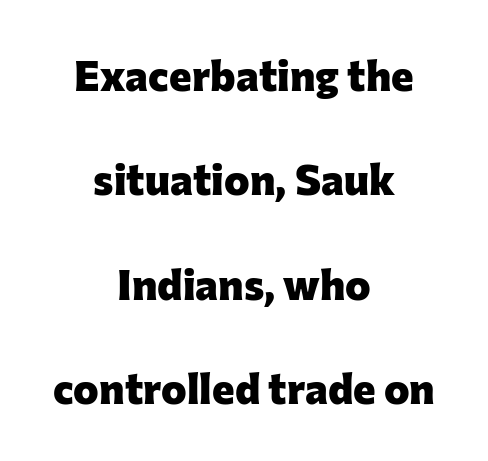
{"serif": "no", "italic": "no", "bold": "yes", "weight": "heavy", "width": "normal", "stroke_contrast": "low", "x_height": "medium", "monospaced": "no", "underline": "no", "align": "center", "line_spacing": "loose", "line_spacing_ratio": 2.43, "letter_spacing": "normal", "letter_spacing_em": 0.0, "glyph_px": 43}
